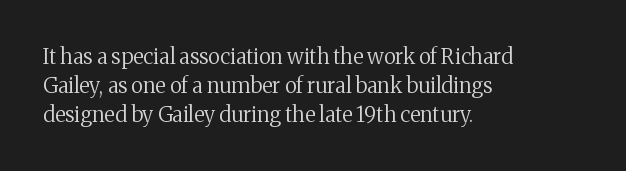
{"italic": "no", "bold": "no", "underline": "no", "align": "left", "line_spacing": "normal", "line_spacing_ratio": 1.38, "letter_spacing": "normal", "letter_spacing_em": 0.0, "glyph_px": 21}
